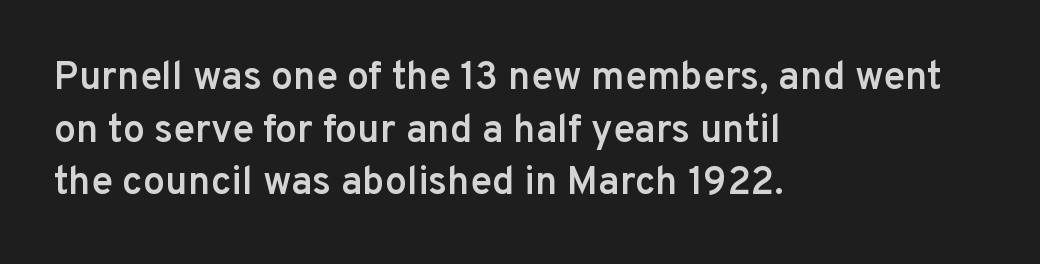
Q: Is the text bold? A: Semi-bold.
Q: Is the text italic (slanted)? A: No, it is upright.
Q: Is the typeface a serif or a sans-serif typeface? A: Sans-serif.
Q: Is the text underlined? A: No.
Q: How is the paragraph aligned? A: Left-aligned.
Q: Is the spacing between letters normal or unusually wide? A: Normal.
Q: Is the spacing between lines tight, normal or loose? A: Normal.
Q: Width (condensed, normal, or wide)? A: Normal.
Q: Stroke contrast? A: Low.
Q: x-height? A: Medium.
Q: Monospaced? A: No.
